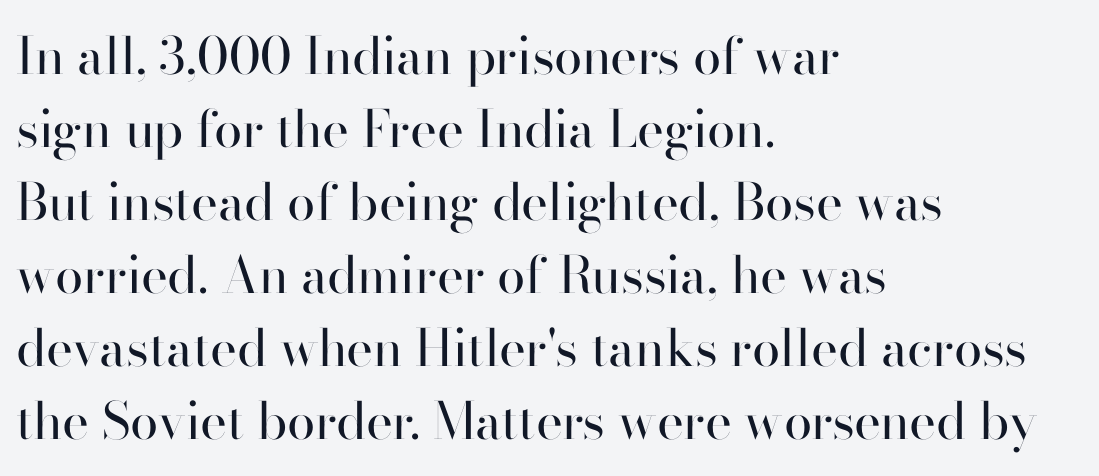
Quick note: interline space is typical. No feet cap the strokes, marking this as sans-serif type. Proportional: the letters do not fall into vertical columns. Line beginnings align vertically; line endings do not. What stands out about the letter spacing? Nothing — it is the standard amount.
